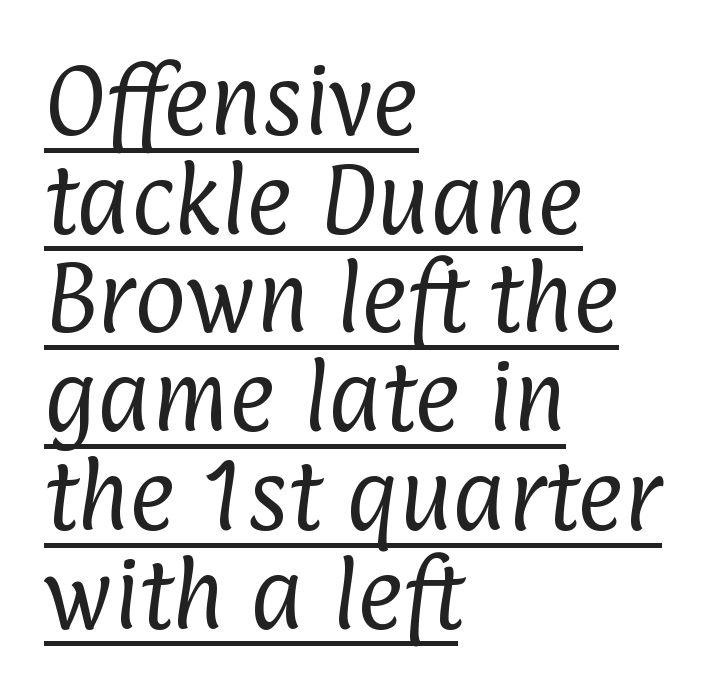
The tracking reads as untouched default to a designer's eye. A typesetter would call this proportional, since set widths differ per character. No extra ink here — the face is not bold. Honestly, the row spacing looks completely unremarkable. The typeface chosen for these lines omits serifs. The paragraph shown leans on its left margin.
